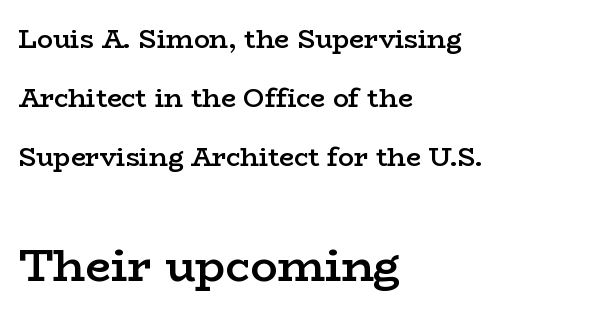
The image shows 45 px semibold, wide serif type, upright; set left-aligned, loose line spacing (2.26x), normal letter spacing, not underlined; the second (bottom) block is 1.73x larger; low stroke contrast and a medium x-height.
